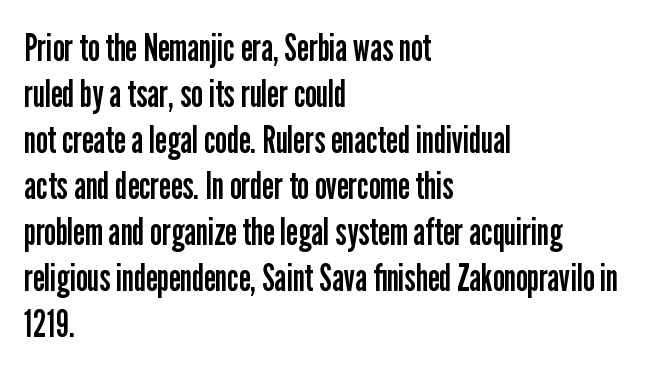
In CSS terms this would be text-align: left. Honestly, the letter spacing is just normal — you wouldn't notice it. A quiet, ordinary-to-light weight characterises the typeface. No feet cap the strokes, marking this as sans-serif type. A bare baseline throughout the passage. These lines are rendered in a variable-pitch font.
